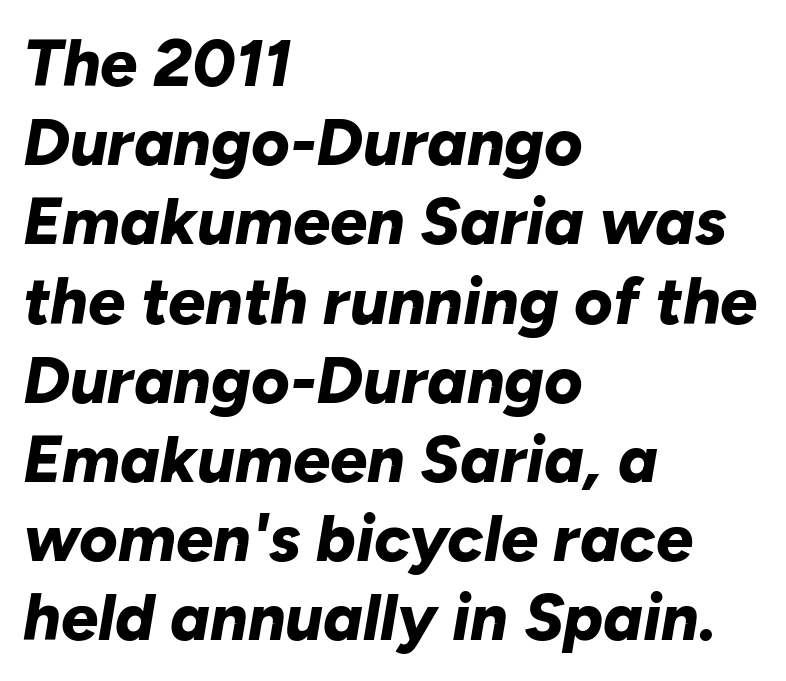
In terms of letterspacing, this is plain default setting. This sample uses an oblique cut, with every glyph tilted off the vertical. Rule under the text: the space is simply empty. Each letter keeps its own natural width here, so spacing adapts to shape.
